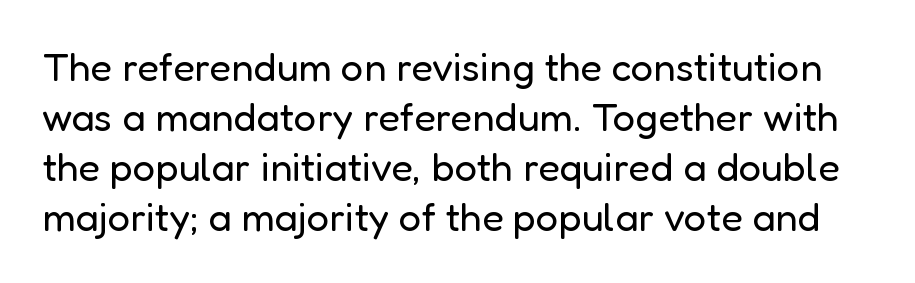
No letter is thick-stroked: the sample isn't bold. This rendering leaves character spacing at its baseline value. This sample uses an upright cut, with every glyph sitting square on the baseline. The vertical gap from one line to the next is medium. This rendering employs a face without finishing strokes, i.e., a sans-serif. Only glyphs here, with clear space below each row.
